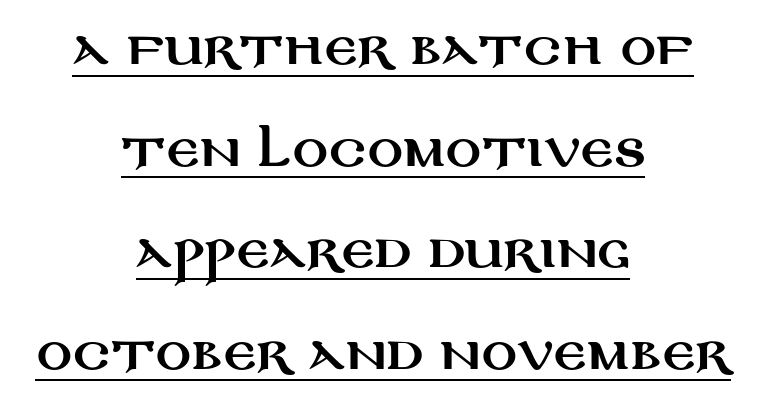
Leading: increased. The rendering shows plain stroke endings on the letterforms — a sans-serif design. Underlined type. Standard letterfit; no display-style spreading of the glyphs.
